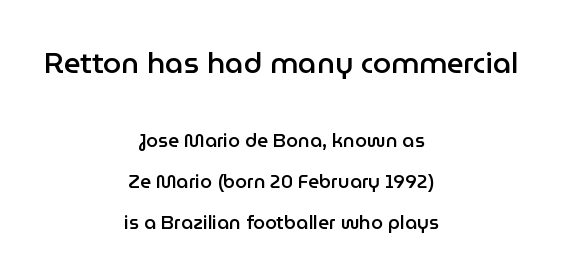
The image shows 29 px semibold sans-serif type, upright; set centered, loose line spacing (2.16x), normal letter spacing, not underlined; the first (top) block is 1.53x larger; low stroke contrast and a medium x-height.
